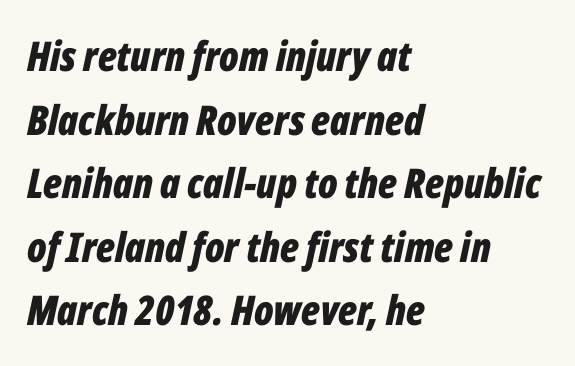
{"italic": "yes", "lean": "right", "slant_degrees": 12, "bold": "yes", "weight": "bold", "width": "condensed", "stroke_contrast": "low", "x_height": "medium", "monospaced": "no", "underline": "no", "align": "left", "line_spacing": "normal", "line_spacing_ratio": 1.55, "letter_spacing": "normal", "letter_spacing_em": 0.0, "glyph_px": 41}
